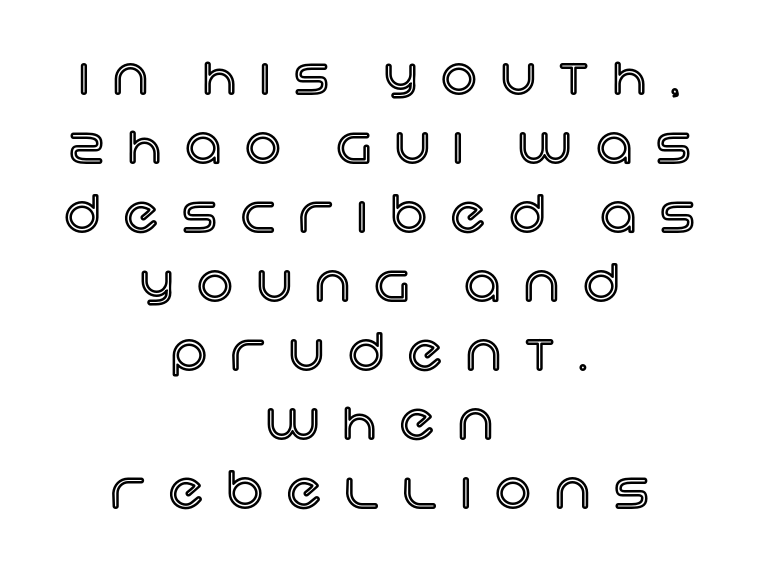
Q: Is the text italic (slanted)? A: No, it is upright.
Q: Is the text underlined? A: No.
Q: How is the paragraph aligned? A: Centered.
Q: Is the spacing between letters normal or unusually wide? A: Unusually wide.
Q: Is the spacing between lines tight, normal or loose? A: Normal.
Q: Width (condensed, normal, or wide)? A: Normal.
Q: x-height? A: Large.
Q: Monospaced? A: No.
